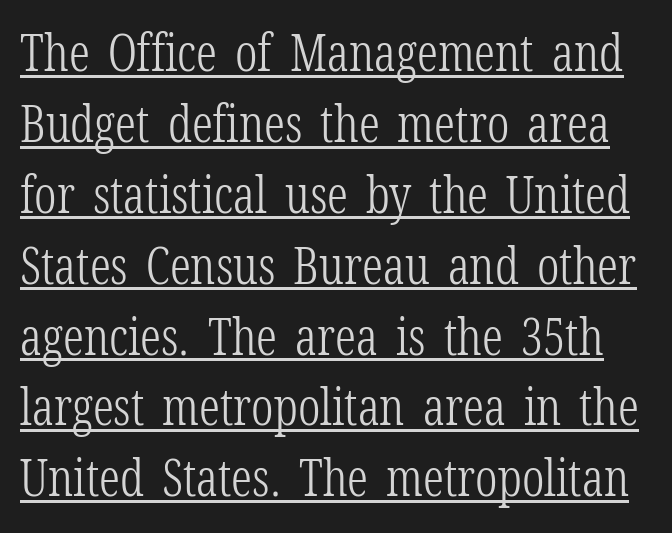
Q: Is the text bold? A: No.
Q: Is the text italic (slanted)? A: No, it is upright.
Q: Is the typeface a serif or a sans-serif typeface? A: Serif.
Q: Is the text underlined? A: Yes.
Q: Is the spacing between letters normal or unusually wide? A: Normal.
Q: Is the spacing between lines tight, normal or loose? A: Normal.
Q: Width (condensed, normal, or wide)? A: Condensed.
Q: Stroke contrast? A: Low.
Q: x-height? A: Medium.
Q: Monospaced? A: No.
